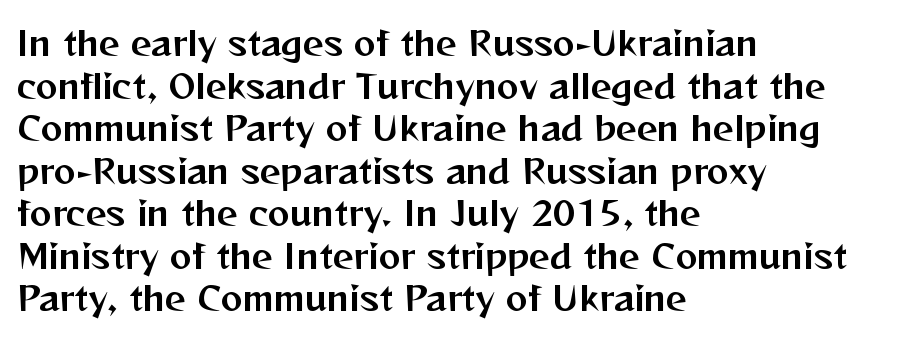
Check where the strokes stop: nothing finishes them off — pure sans. Caption: standard tracking, unaltered. Bare-footed words on every line. These lines are rendered in a variable-pitch font.
